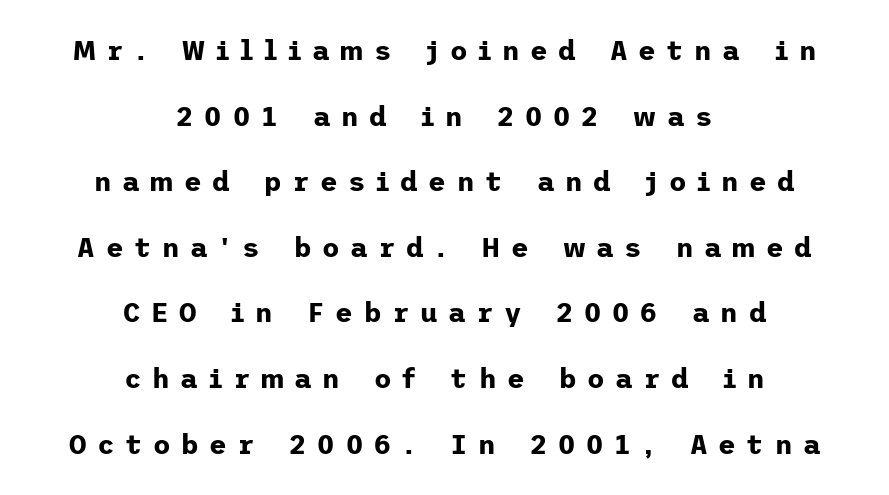
{"italic": "no", "bold": "yes", "underline": "no", "align": "center", "line_spacing": "loose", "line_spacing_ratio": 2.43, "letter_spacing": "wide", "letter_spacing_em": 0.39, "glyph_px": 27}
